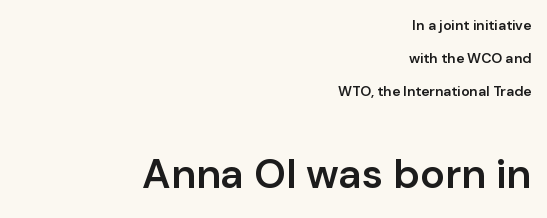
Q: Is the text bold? A: Semi-bold.
Q: Is the text italic (slanted)? A: No, it is upright.
Q: Is the typeface a serif or a sans-serif typeface? A: Sans-serif.
Q: Is the text underlined? A: No.
Q: How is the paragraph aligned? A: Right-aligned.
Q: Is the spacing between letters normal or unusually wide? A: Normal.
Q: Is the spacing between lines tight, normal or loose? A: Loose.
Q: Which block of text is set in a larger size, the first (top) or the second (bottom)? A: The second (bottom) one.
Q: Width (condensed, normal, or wide)? A: Normal.
Q: Stroke contrast? A: Low.
Q: x-height? A: Medium.
Q: Monospaced? A: No.
